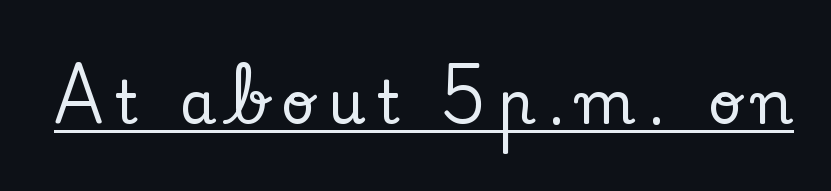
Q: Is the text italic (slanted)? A: No, it is upright.
Q: Is the text underlined? A: Yes.
Q: Is the spacing between letters normal or unusually wide? A: Unusually wide.
Q: Width (condensed, normal, or wide)? A: Normal.
Q: Stroke contrast? A: Low.
Q: x-height? A: Small.
Q: Monospaced? A: No.
